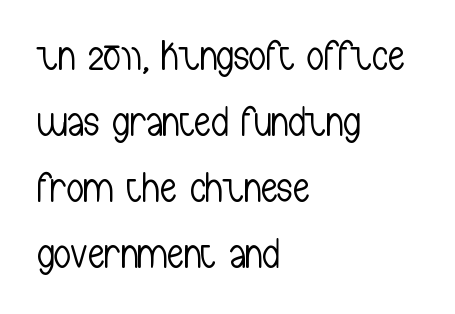
{"serif": "no", "italic": "no", "bold": "no", "weight": "light", "width": "condensed", "stroke_contrast": "low", "x_height": "medium", "monospaced": "no", "underline": "no", "align": "left", "line_spacing": "normal", "line_spacing_ratio": 1.57, "letter_spacing": "normal", "letter_spacing_em": 0.0, "glyph_px": 42}
